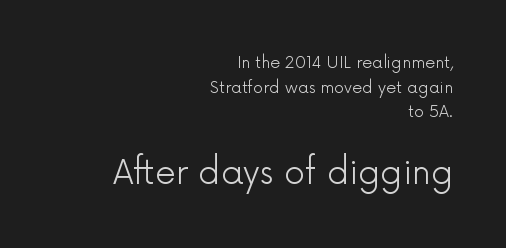
The image shows 33 px light sans-serif type, upright; set right-aligned, normal line spacing (1.54x), normal letter spacing, not underlined; the second (bottom) block is 2.06x larger; a medium x-height.
